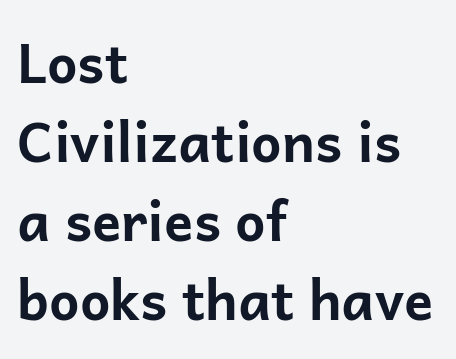
The image shows 54 px bold sans-serif type, upright; set left-aligned, normal line spacing (1.46x), normal letter spacing, not underlined; low stroke contrast and a medium x-height.
